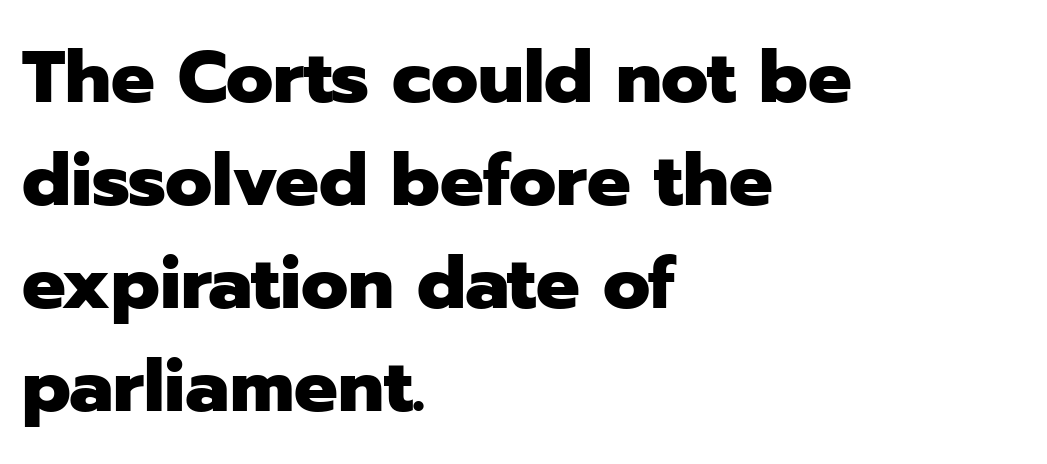
{"serif": "no", "italic": "no", "bold": "yes", "weight": "heavy", "width": "normal", "stroke_contrast": "low", "x_height": "medium", "monospaced": "no", "underline": "no", "align": "left", "line_spacing": "normal", "line_spacing_ratio": 1.41, "letter_spacing": "normal", "letter_spacing_em": 0.0, "glyph_px": 73}
